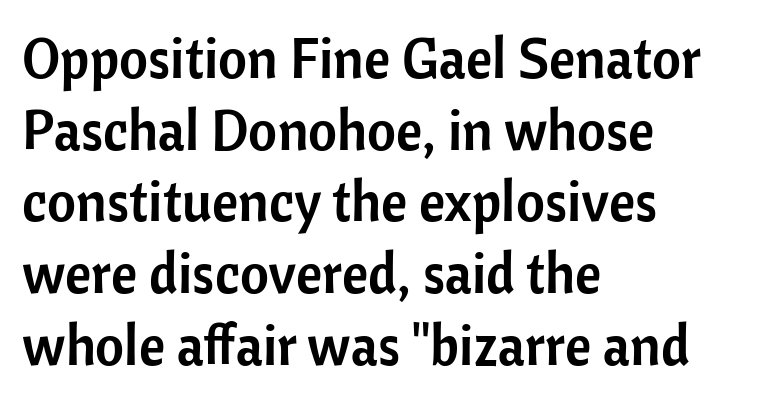
{"serif": "no", "italic": "no", "width": "normal", "stroke_contrast": "low", "x_height": "medium", "monospaced": "no", "underline": "no", "align": "left", "line_spacing": "normal", "line_spacing_ratio": 1.28, "letter_spacing": "normal", "letter_spacing_em": 0.0, "glyph_px": 56}
